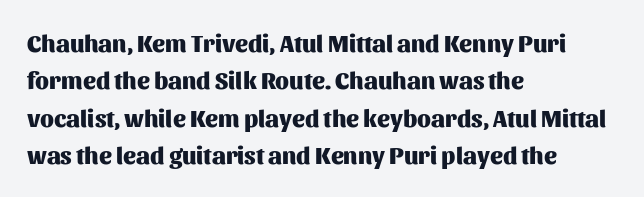
{"italic": "no", "bold": "yes", "underline": "no", "align": "left", "line_spacing": "normal", "line_spacing_ratio": 1.56, "letter_spacing": "normal", "letter_spacing_em": 0.0, "glyph_px": 24}
